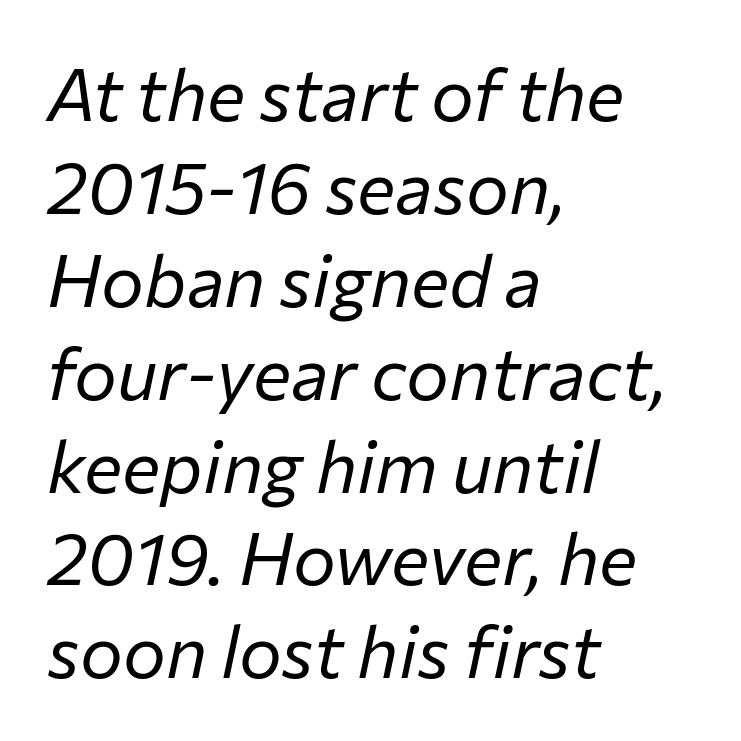
The image shows 72 px regular-weight type, italic (leaning right); set left-aligned, normal line spacing (1.29x), normal letter spacing, not underlined; low stroke contrast and a medium x-height.
